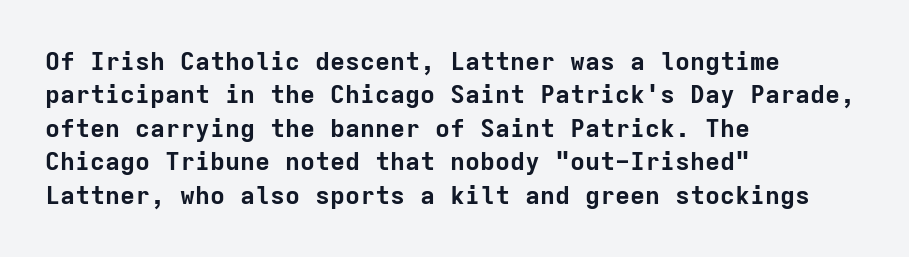
The image shows 25 px bold type, upright; set left-aligned, normal line spacing (1.34x), normal letter spacing, not underlined.
